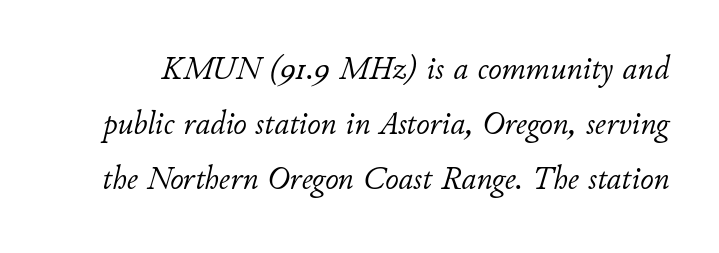
{"italic": "yes", "lean": "right", "slant_degrees": 11, "bold": "no", "weight": "light", "width": "normal", "stroke_contrast": "low", "x_height": "small", "monospaced": "no", "underline": "no", "line_spacing": "normal", "line_spacing_ratio": 1.66, "letter_spacing": "normal", "letter_spacing_em": 0.0, "glyph_px": 33}
